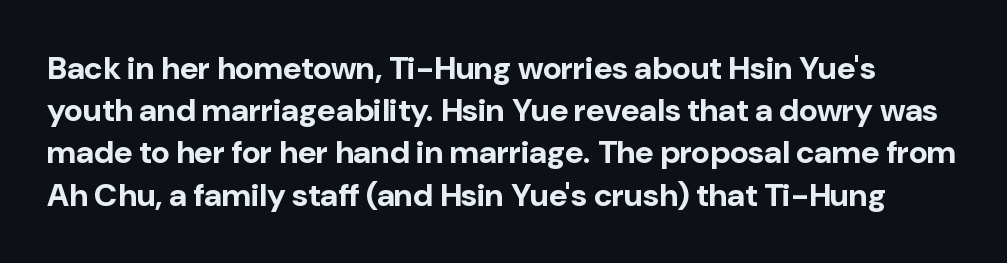
Q: Is the text bold? A: Yes.
Q: Is the text italic (slanted)? A: No, it is upright.
Q: Is the typeface a serif or a sans-serif typeface? A: Sans-serif.
Q: Is the text underlined? A: No.
Q: Is the spacing between letters normal or unusually wide? A: Normal.
Q: Is the spacing between lines tight, normal or loose? A: Normal.
Q: Width (condensed, normal, or wide)? A: Normal.
Q: Stroke contrast? A: Low.
Q: x-height? A: Medium.
Q: Monospaced? A: No.
